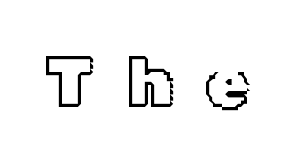
The image shows 70 px text type, upright; set unusually wide letter spacing (+0.46 em), not underlined; a medium x-height.
